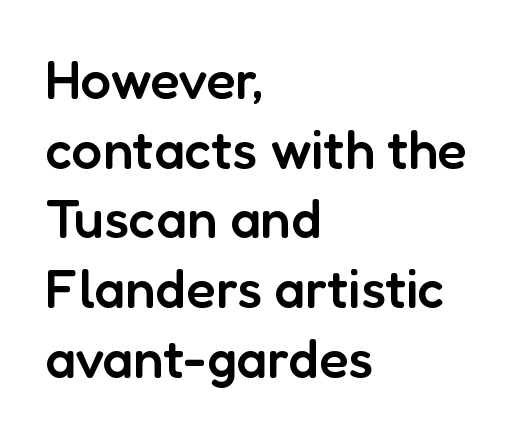
The image shows 54 px semibold sans-serif type, upright; set left-aligned, normal line spacing (1.29x), normal letter spacing, not underlined; low stroke contrast and a medium x-height.
